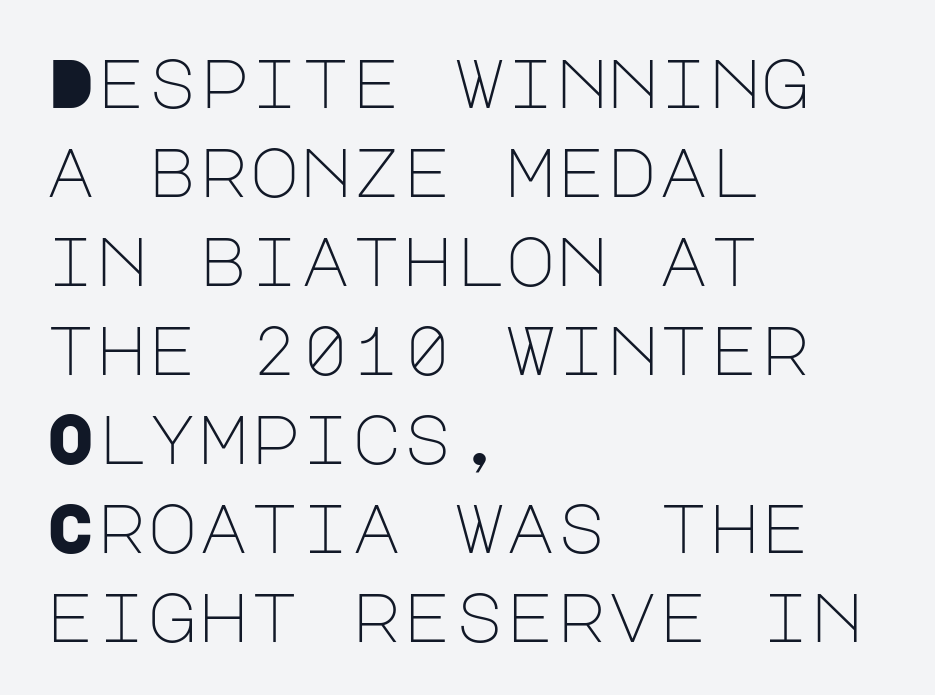
The gap between lines stays unmarked. The font family rendered here belongs to the sans-serif group. This is the regular roman posture of the typeface. Glyph-to-glyph distance matches everyday printed text. Stem width sits at or under what a default text font uses. Leftover space on each line is placed entirely after the last word.
